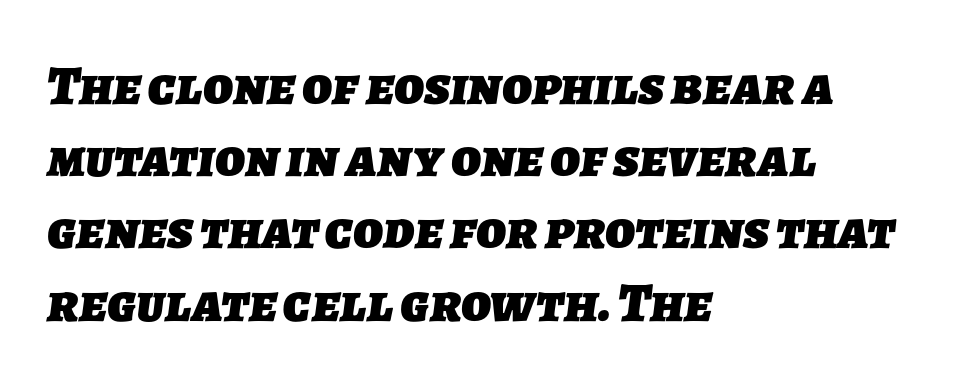
Q: Is the text bold? A: Yes.
Q: Is the typeface a serif or a sans-serif typeface? A: Sans-serif.
Q: Is the text underlined? A: No.
Q: How is the paragraph aligned? A: Left-aligned.
Q: Is the spacing between letters normal or unusually wide? A: Normal.
Q: Is the spacing between lines tight, normal or loose? A: Normal.
Q: Width (condensed, normal, or wide)? A: Normal.
Q: Stroke contrast? A: Low.
Q: x-height? A: Medium.
Q: Monospaced? A: No.
